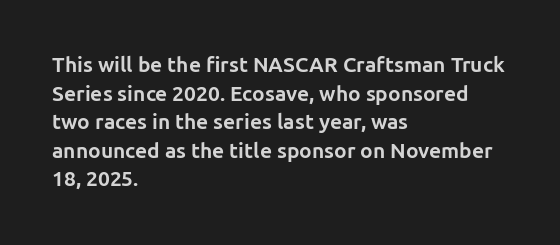
Q: Is the text bold? A: Yes.
Q: Is the text italic (slanted)? A: No, it is upright.
Q: Is the text underlined? A: No.
Q: How is the paragraph aligned? A: Left-aligned.
Q: Is the spacing between letters normal or unusually wide? A: Normal.
Q: Is the spacing between lines tight, normal or loose? A: Normal.
